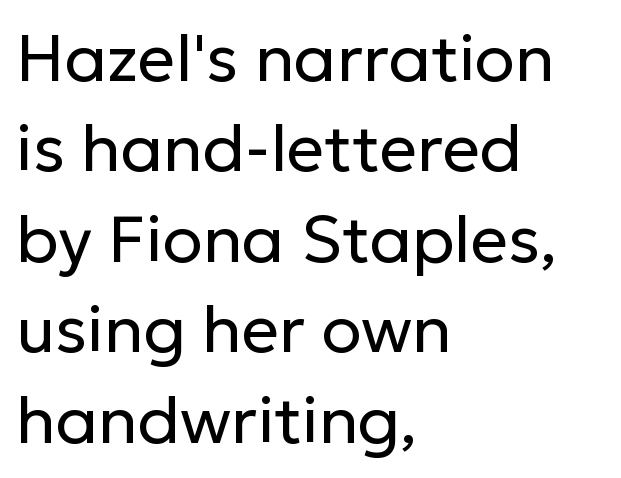
All the whitespace from short lines collects on the right. A typesetter would call this proportional, since set widths differ per character. These glyphs show unthickened strokes, regular width or finer. The rendering keeps characters at their native spacing.
